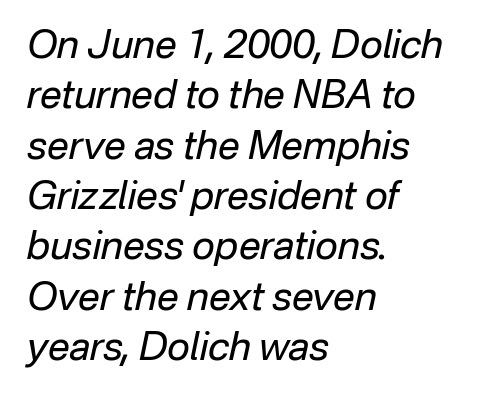
{"italic": "yes", "lean": "right", "slant_degrees": 12, "bold": "no", "weight": "regular", "width": "normal", "stroke_contrast": "low", "x_height": "medium", "monospaced": "no", "underline": "no", "align": "left", "line_spacing": "normal", "line_spacing_ratio": 1.29, "letter_spacing": "normal", "letter_spacing_em": 0.0, "glyph_px": 39}
